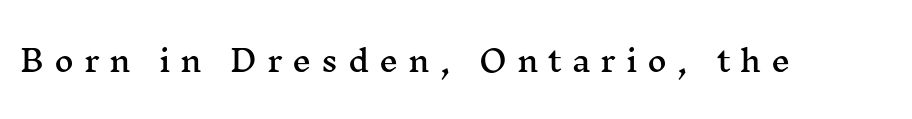
If you drew a line through each stem, it would be perfectly vertical. Note the varied advance widths — an 'i' is clearly narrower than an 'm'. The foot of each line stays bare and open. Classification — serif. This rendering widens character spacing well past its baseline value.
